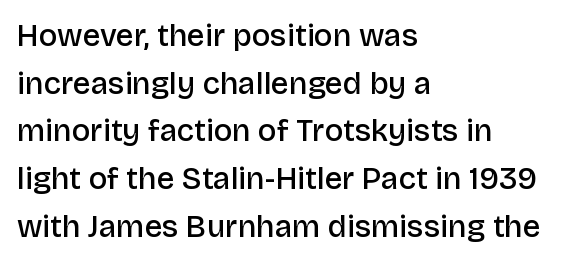
Glance below the letters and you will spot only blank space. The vertical gap from one line to the next is medium. Layout note: lines flush left. I'd describe the lettering as semibold — firm but not a full bold. Stroke terminals: plain, sans-serif. The specimen reads as upright at a glance.
